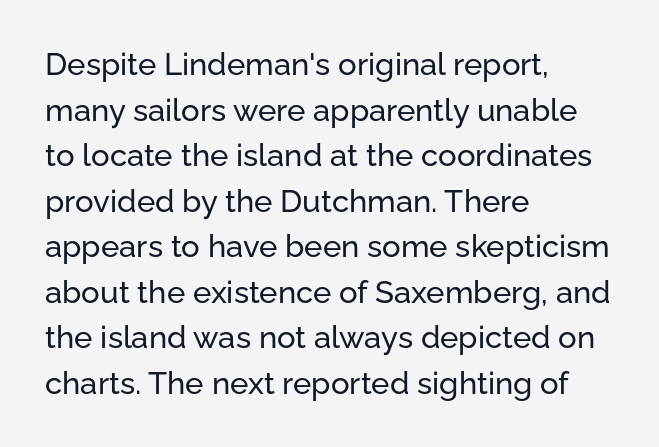
Standard letterfit; no display-style spreading of the glyphs. Looks like regular typesetting: each glyph gets only the width it needs. Bare-footed words on every line. Serifs: no, the terminals of the letterforms are clean. The ragged edge is on the right, which tells us the setting is flush left.
